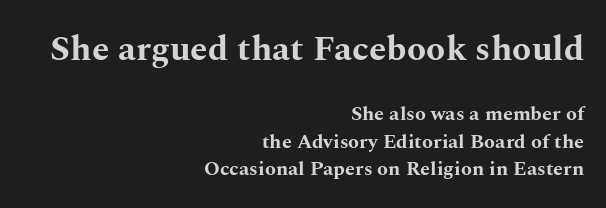
{"serif": "yes", "italic": "no", "bold": "yes", "weight": "bold", "width": "wide", "stroke_contrast": "medium", "x_height": "medium", "monospaced": "no", "underline": "no", "align": "right", "line_spacing": "normal", "line_spacing_ratio": 1.38, "letter_spacing": "normal", "letter_spacing_em": 0.0, "larger_block": "first", "size_ratio": 1.75, "glyph_px": 35}
